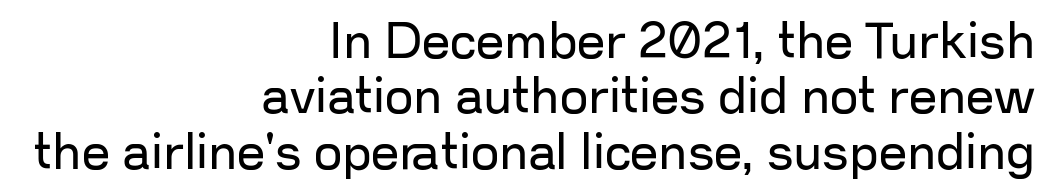
Heaviness? Minimal to ordinary, like unemphasized prose. If you measured baseline to baseline, you'd find a short distance. Nothing sits at the stroke ends, so this counts as sans-serif. Is this a fixed-width face? No — the glyphs have proportional, varying widths.
